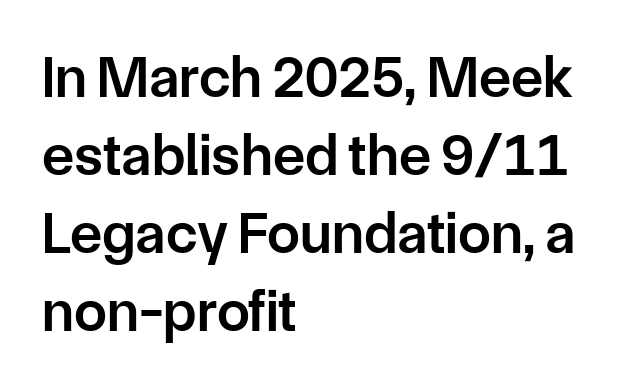
The image shows 59 px semibold sans-serif type, upright; set left-aligned, normal line spacing (1.32x), normal letter spacing, not underlined; low stroke contrast and a medium x-height.
